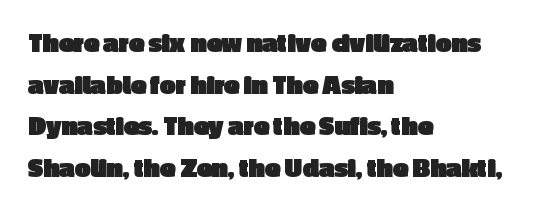
Q: Is the text bold? A: Yes.
Q: Is the text italic (slanted)? A: No, it is upright.
Q: Is the typeface a serif or a sans-serif typeface? A: Sans-serif.
Q: Is the text underlined? A: No.
Q: How is the paragraph aligned? A: Left-aligned.
Q: Is the spacing between letters normal or unusually wide? A: Normal.
Q: Is the spacing between lines tight, normal or loose? A: Normal.
Q: Width (condensed, normal, or wide)? A: Normal.
Q: x-height? A: Medium.
Q: Monospaced? A: No.
